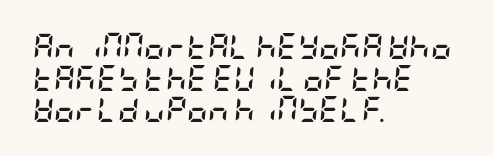
Q: Is the text bold? A: Yes.
Q: Is the text italic (slanted)? A: Yes, it leans right by about 5 degrees.
Q: Is the text underlined? A: No.
Q: How is the paragraph aligned? A: Left-aligned.
Q: Is the spacing between letters normal or unusually wide? A: Normal.
